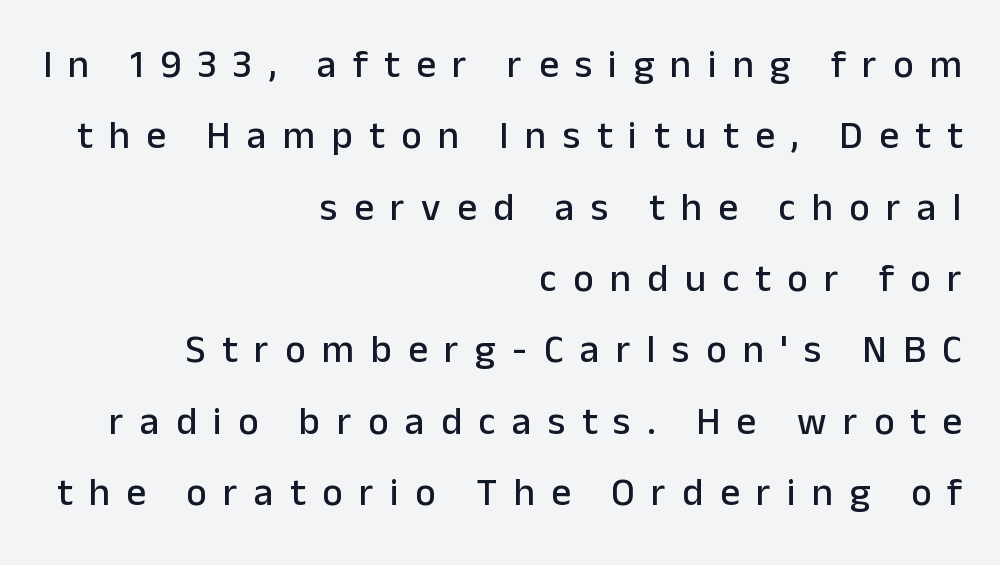
A clean baseline with only descenders dipping below it. Here the designer chose a conventional face with non-uniform glyph widths. If you drew a ruler down the right edge, every line would touch it. Tracking here is generous; glyphs stand well apart from one another. The font's upright variant was chosen for this text.
